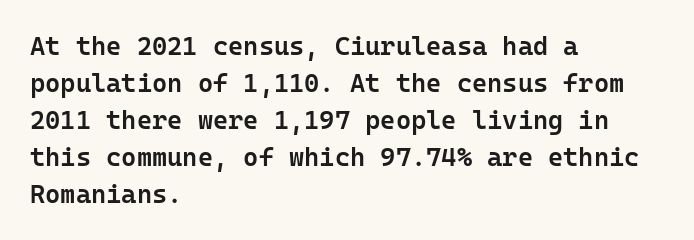
Successive baselines arrive at the customary interval. What weight is shown? A semibold, between regular and bold. The baseline area is clear. Compared with typical body copy, the letter spacing here is the same. When letters stand straight like this, we call the style roman or upright.
